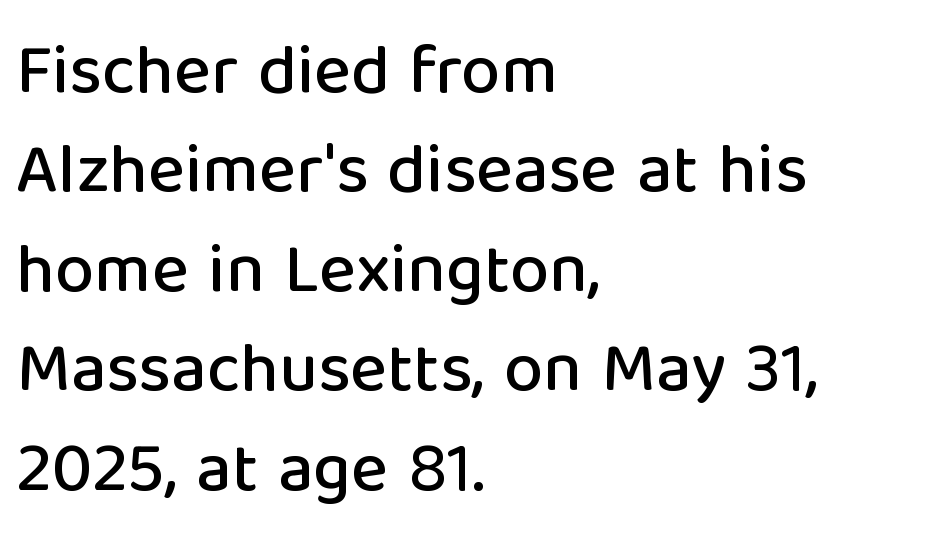
Ordinary non-slanted type is in use. One-word summary of the alignment: left. Vertically, the passage feels balanced, rows spaced as you'd expect. This sample has the flowing, uneven cadence of proportional lettering. These lines are composed in type without serifs. Clear beneath every line of the passage.
